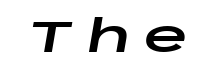
Q: Is the text italic (slanted)? A: Yes, it leans right by about 10 degrees.
Q: Is the text underlined? A: No.
Q: Is the spacing between letters normal or unusually wide? A: Unusually wide.
Q: Width (condensed, normal, or wide)? A: Wide.
Q: Stroke contrast? A: Low.
Q: x-height? A: Large.
Q: Monospaced? A: No.
